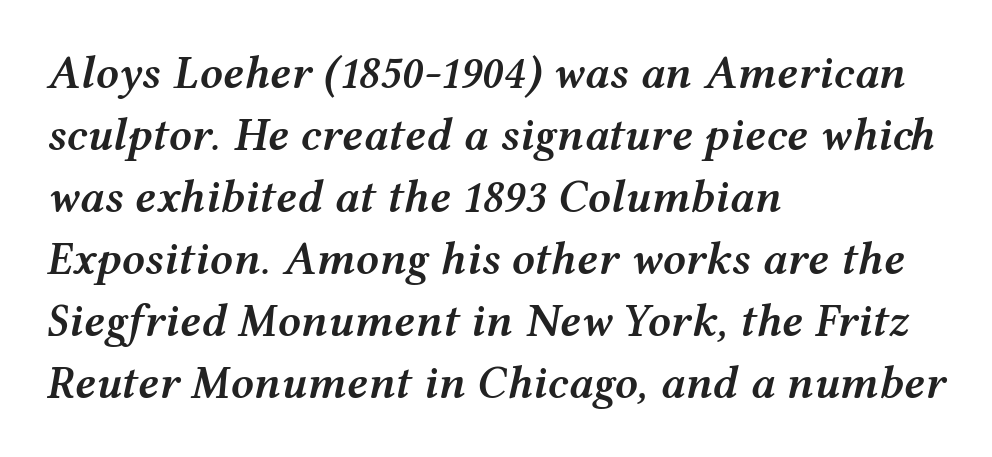
The letterforms sit shoulder to shoulder at normal distance. One-word summary of the alignment: left. Typographic density is moderately raised because the face is semibold. The face used here has a pronounced slope to its letters. The space directly below the letters is spotless.
